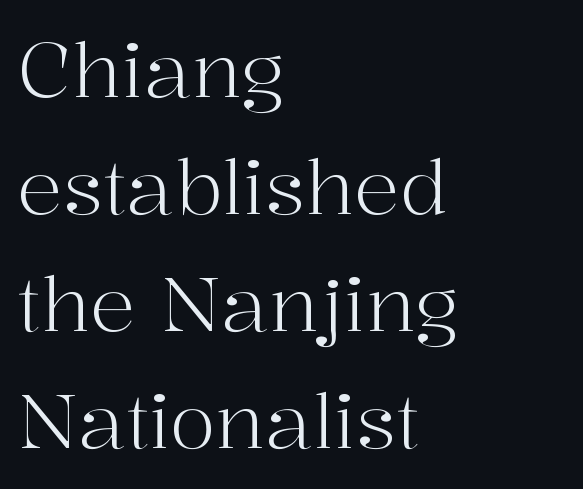
The image shows 76 px light serif type, upright; set left-aligned, normal line spacing (1.54x), normal letter spacing, not underlined; high stroke contrast and a medium x-height.
